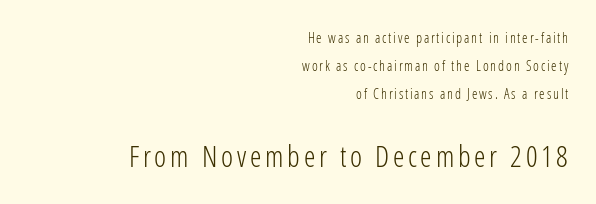
Q: Is the text bold? A: No.
Q: Is the text italic (slanted)? A: No, it is upright.
Q: Is the typeface a serif or a sans-serif typeface? A: Sans-serif.
Q: Is the text underlined? A: No.
Q: How is the paragraph aligned? A: Right-aligned.
Q: Is the spacing between lines tight, normal or loose? A: Loose.
Q: Which block of text is set in a larger size, the first (top) or the second (bottom)? A: The second (bottom) one.
Q: Width (condensed, normal, or wide)? A: Condensed.
Q: Stroke contrast? A: Low.
Q: x-height? A: Medium.
Q: Monospaced? A: No.
